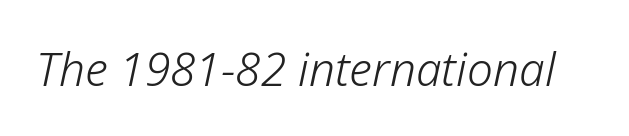
Compared with typical body copy, the letter spacing here is the same. The characters are drawn with everyday or finer stroke widths. This rendering features lettering with no underline. Proportional: the letters do not fall into vertical columns. Yep, that's italic — everything's leaning.
